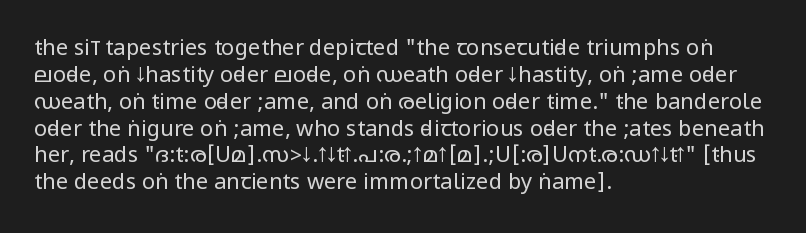
Q: Is the text bold? A: No.
Q: Is the text italic (slanted)? A: No, it is upright.
Q: Is the text underlined? A: No.
Q: How is the paragraph aligned? A: Left-aligned.
Q: Is the spacing between letters normal or unusually wide? A: Normal.
